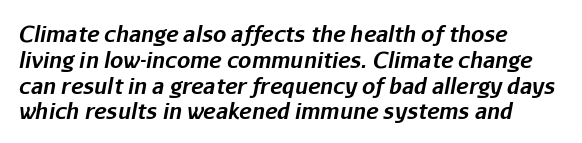
The image shows 21 px bold type, italic (leaning right); set left-aligned, line spacing 1.23x, normal letter spacing, not underlined.
